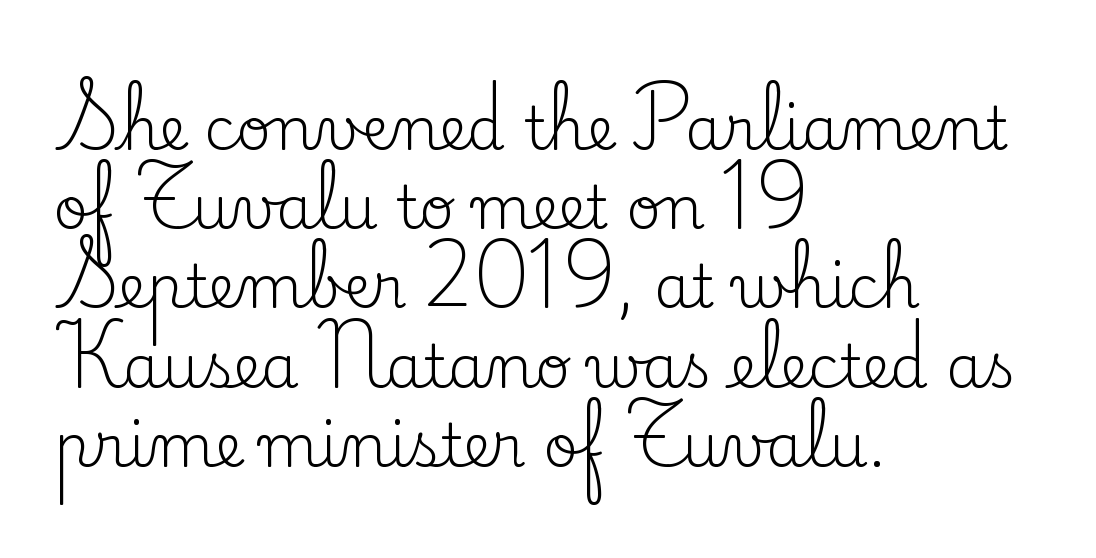
The image shows 60 px regular-weight type, upright; set left-aligned, normal line spacing (1.32x), normal letter spacing, not underlined; low stroke contrast and a small x-height.
